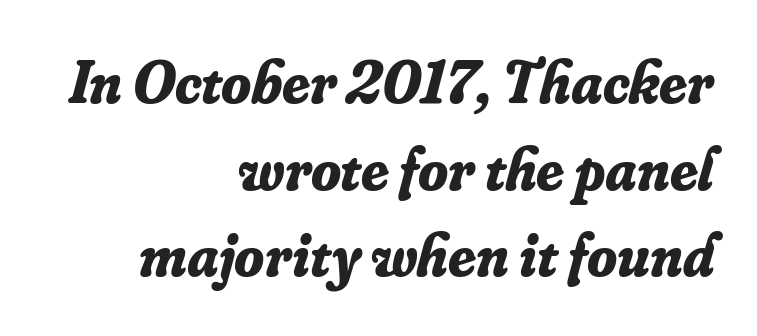
In CSS terms this would be text-align: right. Emphasis-style slanted type is in use. Spacing verdict: proportional, widths tailored to each character. The horizontal fit of the characters is conventional and even.
